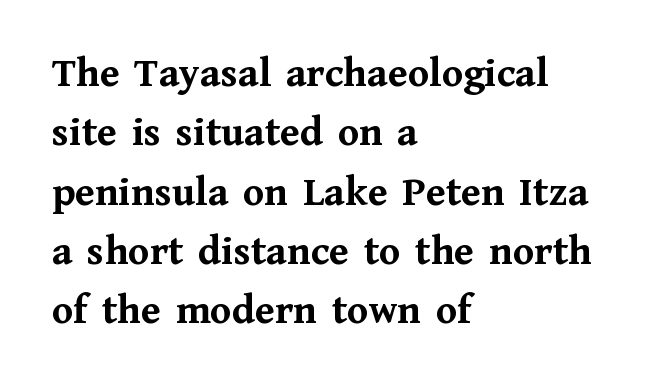
The image shows 43 px semibold serif type, upright; set left-aligned, normal line spacing (1.38x), normal letter spacing, not underlined; medium stroke contrast and a medium x-height.
